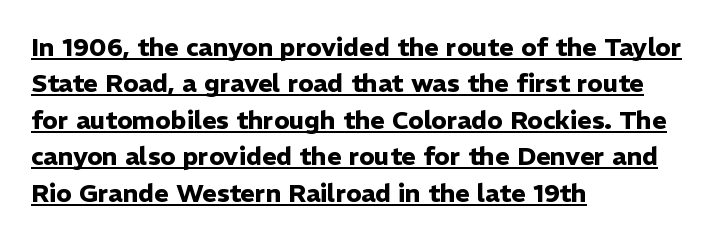
Q: Is the text bold? A: Yes.
Q: Is the text italic (slanted)? A: No, it is upright.
Q: Is the text underlined? A: Yes.
Q: How is the paragraph aligned? A: Left-aligned.
Q: Is the spacing between letters normal or unusually wide? A: Normal.
Q: Is the spacing between lines tight, normal or loose? A: Normal.
